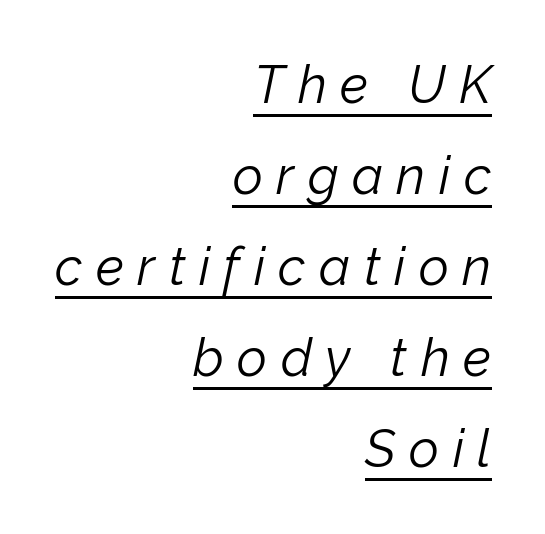
Q: Is the text bold? A: No.
Q: Is the text italic (slanted)? A: Yes, it leans right by about 12 degrees.
Q: Is the text underlined? A: Yes.
Q: How is the paragraph aligned? A: Right-aligned.
Q: Is the spacing between letters normal or unusually wide? A: Unusually wide.
Q: Width (condensed, normal, or wide)? A: Normal.
Q: Stroke contrast? A: Low.
Q: x-height? A: Medium.
Q: Monospaced? A: No.
